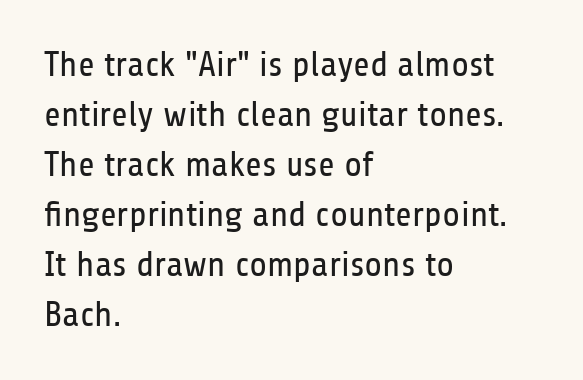
Q: Is the text bold? A: No.
Q: Is the text italic (slanted)? A: No, it is upright.
Q: Is the typeface a serif or a sans-serif typeface? A: Sans-serif.
Q: Is the text underlined? A: No.
Q: How is the paragraph aligned? A: Left-aligned.
Q: Is the spacing between letters normal or unusually wide? A: Normal.
Q: Is the spacing between lines tight, normal or loose? A: Normal.
Q: Width (condensed, normal, or wide)? A: Condensed.
Q: Stroke contrast? A: Low.
Q: x-height? A: Medium.
Q: Monospaced? A: No.
